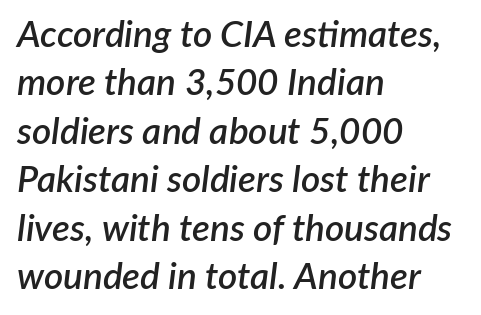
The image shows 37 px semibold type, italic (leaning right); set left-aligned, normal line spacing (1.31x), normal letter spacing, not underlined; low stroke contrast and a medium x-height.
